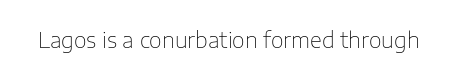
The space directly below the letters is spotless. Quick note: not italic, upright. The line texture is even and compact thanks to regular tracking. These glyphs show unthickened strokes, regular width or finer.
